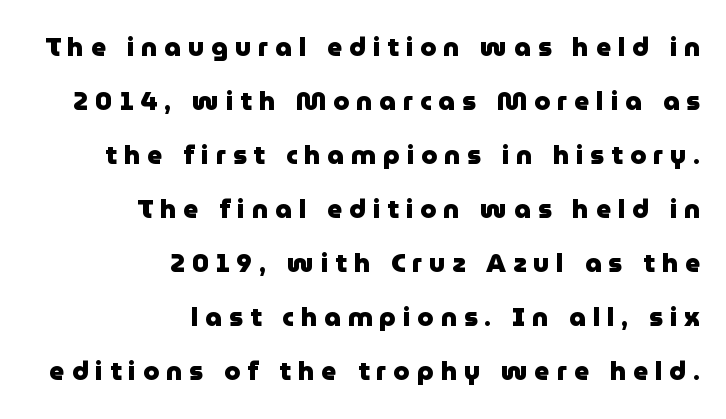
{"italic": "no", "bold": "yes", "underline": "no", "align": "right", "line_spacing": "loose", "line_spacing_ratio": 2.08, "letter_spacing": "wide", "letter_spacing_em": 0.27, "glyph_px": 26}
